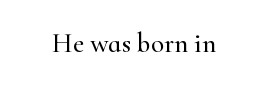
This rendering leaves character spacing at its baseline value. Has an underline been added? It has not. No italicization has been applied; the sample stays upright.
